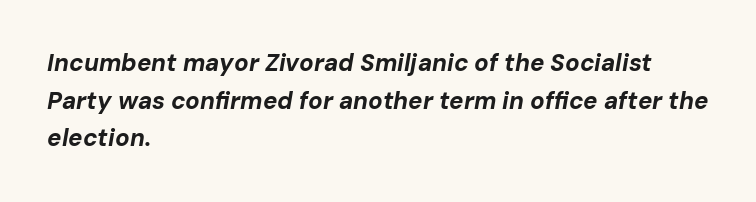
Nobody touched the tracking dial on this one. Only glyphs here, with clear space below each row. A typesetter would mark this as italic. As a designer I'd log this as weight 700, bold.
